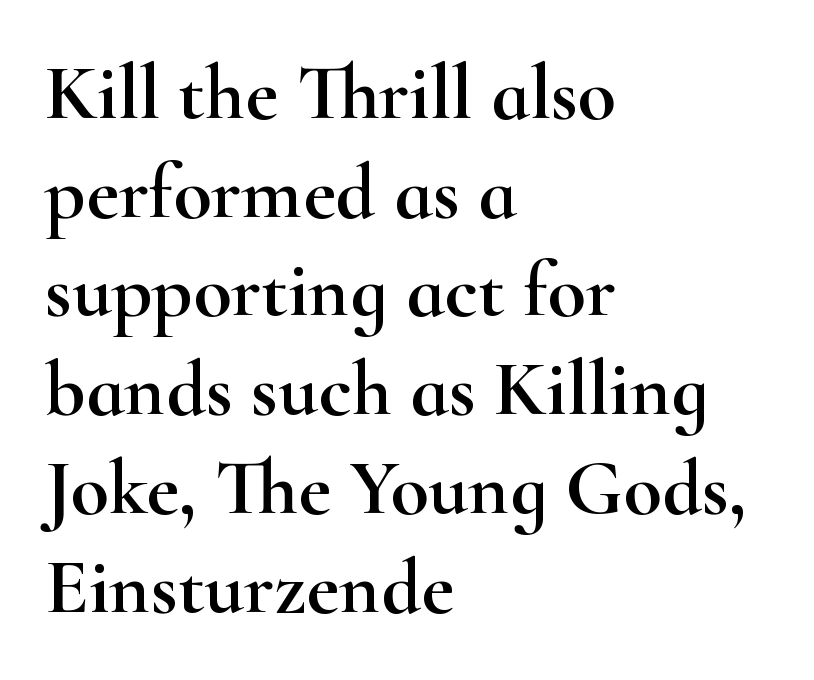
The letters advance in unequal steps, a hallmark of proportional type. The lines in this sample share a left origin and differ only in where they stop. The lettering stays uniformly vertical, giving the passage a roman look. The designer left line spacing at the default. Look at the tracking — it's just the regular setting, nothing added.
